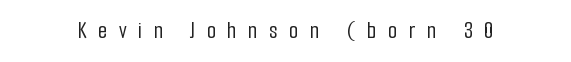
{"italic": "no", "underline": "no", "letter_spacing": "wide", "letter_spacing_em": 0.48, "glyph_px": 24}
